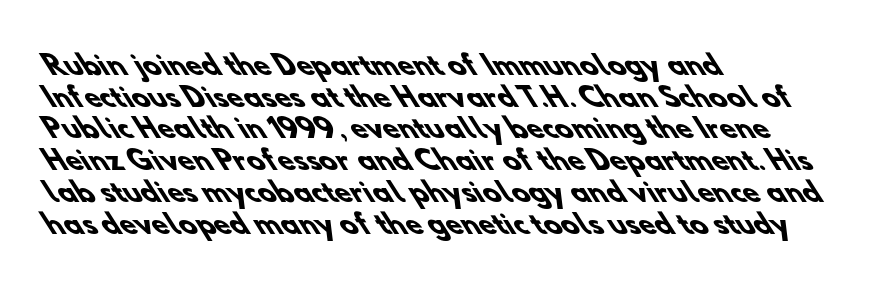
Q: Is the text bold? A: Yes.
Q: Is the text underlined? A: No.
Q: How is the paragraph aligned? A: Left-aligned.
Q: Is the spacing between letters normal or unusually wide? A: Normal.
